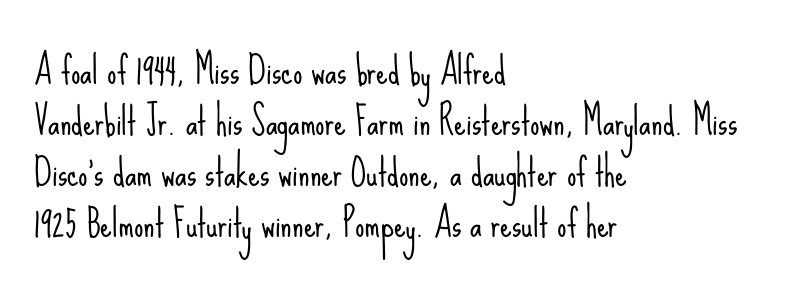
{"serif": "no", "italic": "no", "bold": "no", "weight": "light", "width": "condensed", "stroke_contrast": "low", "x_height": "small", "monospaced": "no", "underline": "no", "align": "left", "line_spacing": "normal", "line_spacing_ratio": 1.38, "letter_spacing": "normal", "letter_spacing_em": 0.0, "glyph_px": 37}
